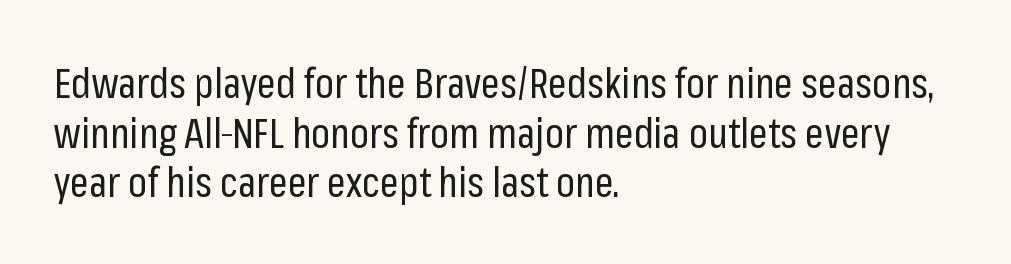
{"serif": "no", "italic": "no", "bold": "no", "weight": "regular", "width": "condensed", "stroke_contrast": "low", "x_height": "medium", "monospaced": "no", "underline": "no", "align": "left", "line_spacing_ratio": 1.21, "letter_spacing": "normal", "letter_spacing_em": 0.0, "glyph_px": 41}
